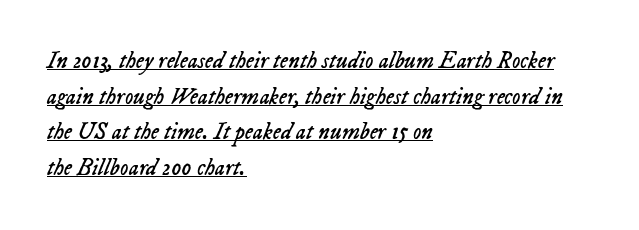
Q: Is the text bold? A: No.
Q: Is the text italic (slanted)? A: Yes, it leans right by about 23 degrees.
Q: Is the text underlined? A: Yes.
Q: How is the paragraph aligned? A: Left-aligned.
Q: Is the spacing between letters normal or unusually wide? A: Normal.
Q: Is the spacing between lines tight, normal or loose? A: Normal.
